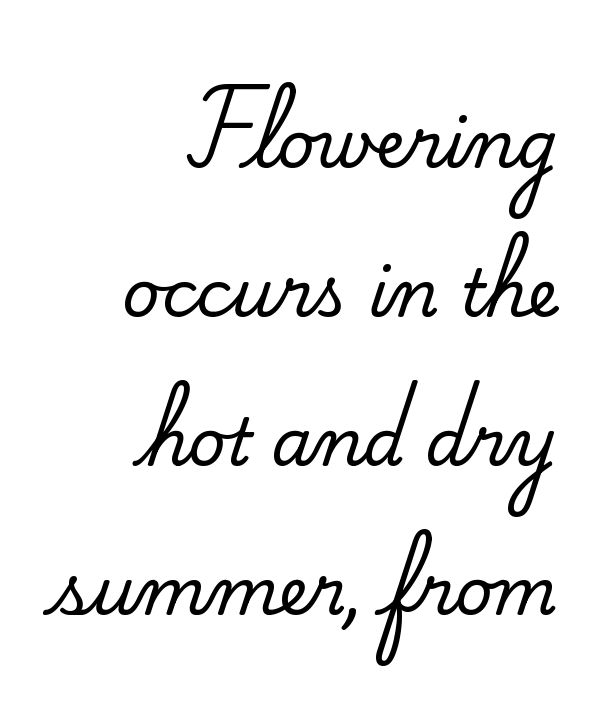
Q: Is the text italic (slanted)? A: Yes.
Q: Is the typeface a serif or a sans-serif typeface? A: Serif.
Q: Is the text underlined? A: No.
Q: How is the paragraph aligned? A: Right-aligned.
Q: Is the spacing between letters normal or unusually wide? A: Normal.
Q: Is the spacing between lines tight, normal or loose? A: Loose.
Q: Width (condensed, normal, or wide)? A: Normal.
Q: Stroke contrast? A: Medium.
Q: x-height? A: Small.
Q: Monospaced? A: No.
